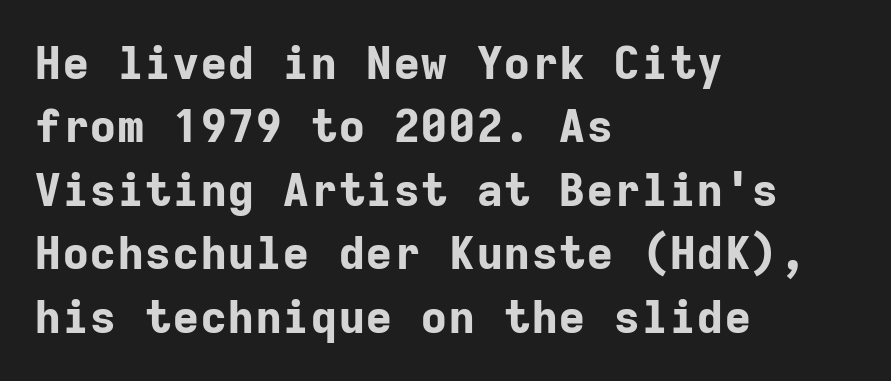
The image shows 46 px bold sans-serif type, upright, monospaced; set left-aligned, normal line spacing (1.38x), normal letter spacing, not underlined; low stroke contrast and a medium x-height.
